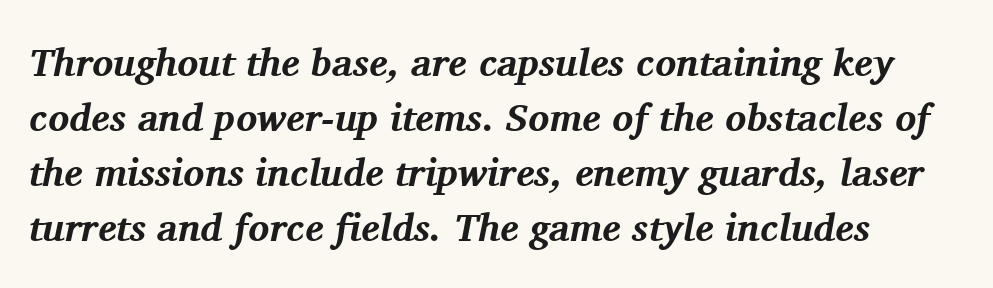
The letters carry serifs — small finishing strokes at the ends of their stems. Caption: bold face, heavy strokes. This rendering uses left alignment, leaving the right contour irregular. Nobody touched the tracking dial on this one.
